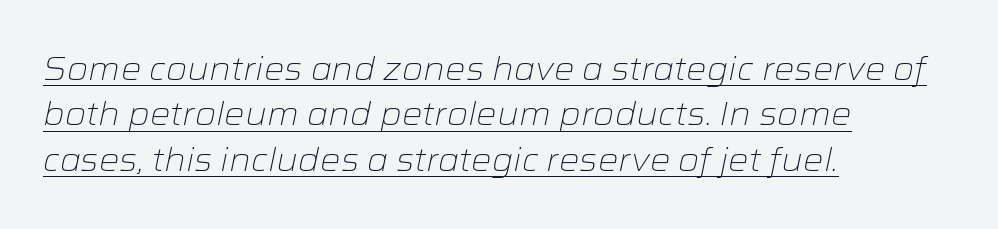
If you drew a ruler down the left edge, every line would touch it. Baseline-to-baseline distance is the conventional proportion of letter height. Is the type heavy? It reads as light-to-regular instead. The letters advance in unequal steps, a hallmark of proportional type. You can see a thin bar hugging the bottom of the glyphs. Words appear dense and cohesive because spacing is normal.
